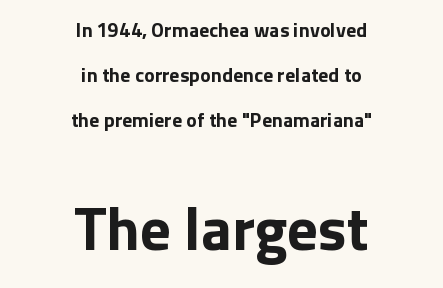
The lines in this sample share a center point and differ in where they start and stop. Here the glyphs are tracked normally, forming tight word shapes. Varying glyph widths throughout — classic text-font behaviour. Vertical strokes here are truly vertical. In terms of letterform style, serifs are entirely absent. You'd pick this weight for a headline — it's a proper bold.
